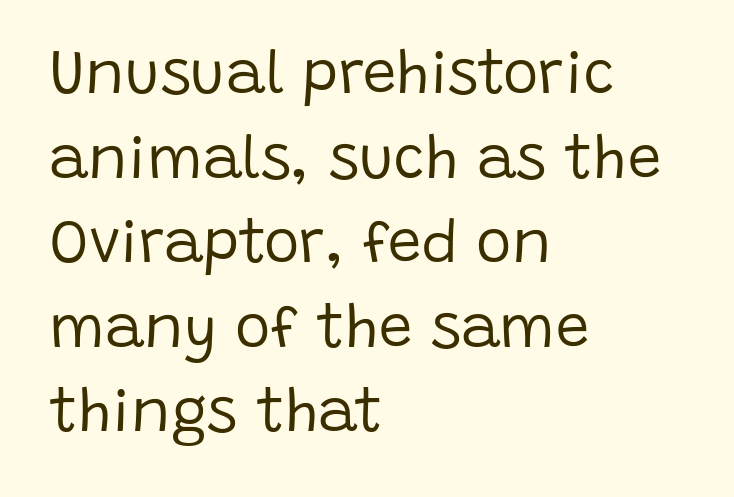
Q: Is the text bold? A: No.
Q: Is the text italic (slanted)? A: No, it is upright.
Q: Is the typeface a serif or a sans-serif typeface? A: Sans-serif.
Q: Is the text underlined? A: No.
Q: How is the paragraph aligned? A: Left-aligned.
Q: Is the spacing between letters normal or unusually wide? A: Normal.
Q: Is the spacing between lines tight, normal or loose? A: Normal.
Q: Width (condensed, normal, or wide)? A: Normal.
Q: Stroke contrast? A: Low.
Q: x-height? A: Large.
Q: Monospaced? A: No.
